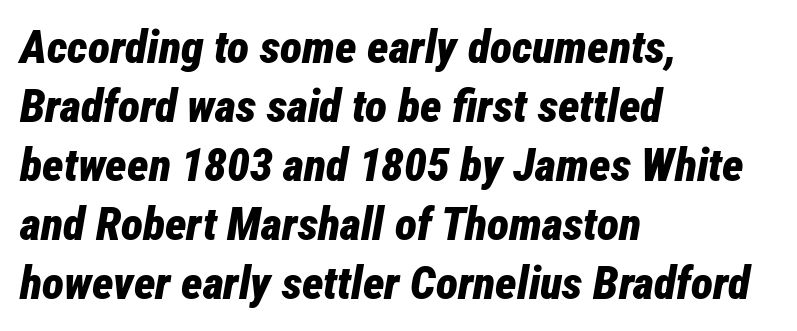
The image shows 46 px bold, condensed type, italic (leaning right); set left-aligned, normal line spacing (1.28x), normal letter spacing, not underlined; low stroke contrast and a medium x-height.
